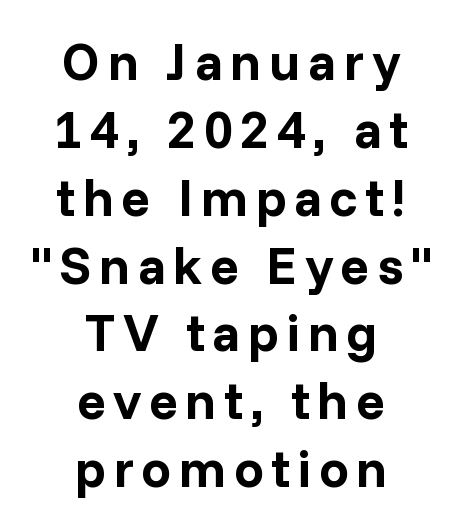
The image shows 53 px bold sans-serif type, upright; set centered, normal line spacing (1.28x), not underlined; low stroke contrast and a medium x-height.
